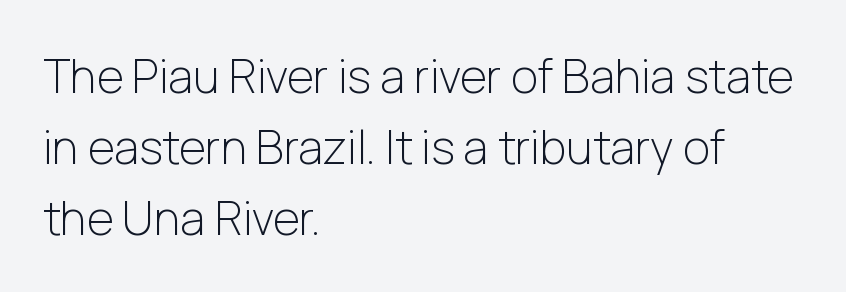
The lettering stays uniformly vertical, giving the passage a roman look. Inter-character spacing is left at the font's built-in metrics. Notice how descenders clear the ascenders below comfortably — that's standard leading. Is this a fixed-width face? No — the glyphs have proportional, varying widths.
